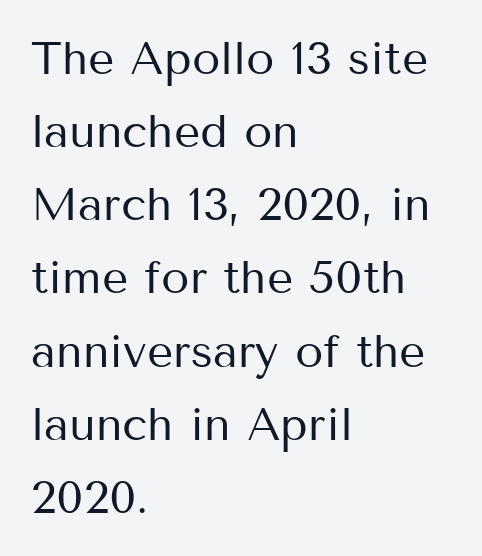
Q: Is the text bold? A: No.
Q: Is the text italic (slanted)? A: No, it is upright.
Q: Is the typeface a serif or a sans-serif typeface? A: Sans-serif.
Q: Is the text underlined? A: No.
Q: How is the paragraph aligned? A: Left-aligned.
Q: Is the spacing between letters normal or unusually wide? A: Normal.
Q: Is the spacing between lines tight, normal or loose? A: Normal.
Q: Width (condensed, normal, or wide)? A: Normal.
Q: Stroke contrast? A: Medium.
Q: x-height? A: Medium.
Q: Monospaced? A: No.
